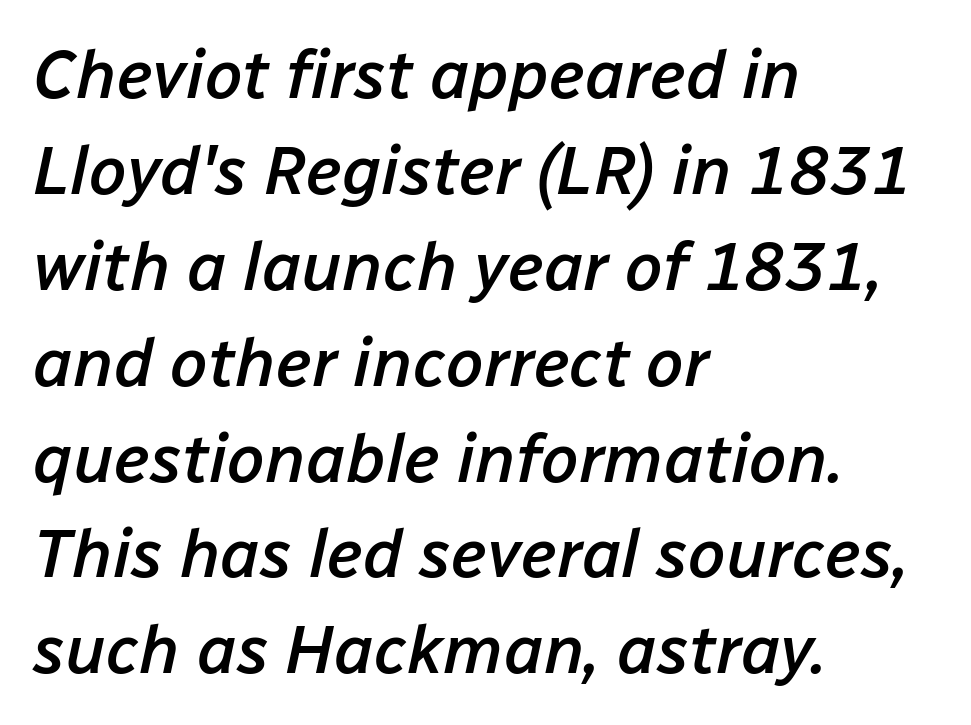
Q: Is the text bold? A: Semi-bold.
Q: Is the text italic (slanted)? A: Yes, it leans right by about 12 degrees.
Q: Is the text underlined? A: No.
Q: How is the paragraph aligned? A: Left-aligned.
Q: Is the spacing between letters normal or unusually wide? A: Normal.
Q: Is the spacing between lines tight, normal or loose? A: Normal.
Q: Width (condensed, normal, or wide)? A: Normal.
Q: Stroke contrast? A: Low.
Q: x-height? A: Medium.
Q: Monospaced? A: No.
